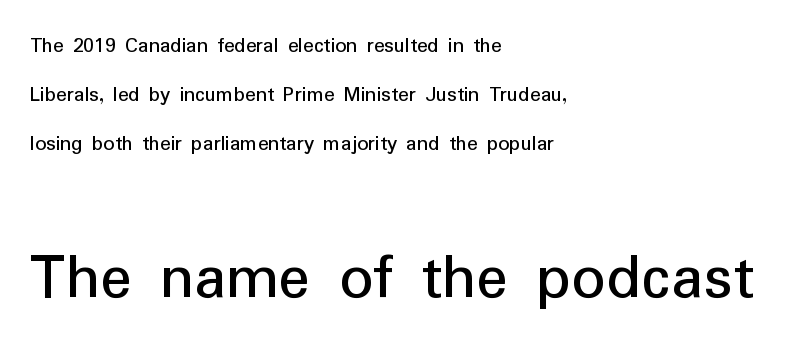
The image shows 67 px regular-weight sans-serif type, upright; set left-aligned, loose line spacing (2.22x), normal letter spacing, not underlined; the second (bottom) block is 3.05x larger; low stroke contrast and a medium x-height.
